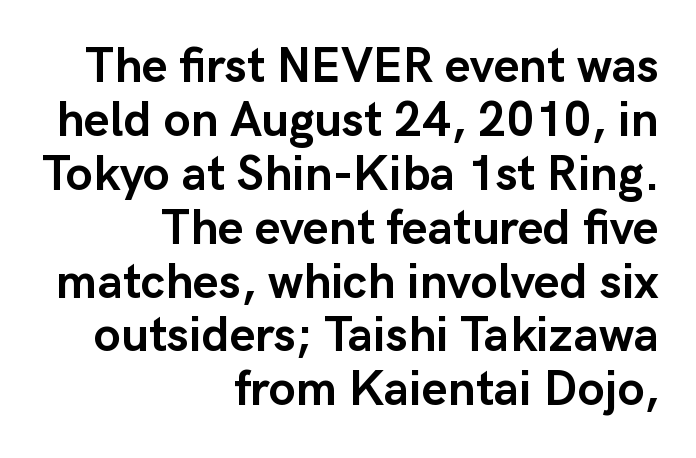
Q: Is the text bold? A: Yes.
Q: Is the text italic (slanted)? A: No, it is upright.
Q: Is the typeface a serif or a sans-serif typeface? A: Sans-serif.
Q: Is the text underlined? A: No.
Q: How is the paragraph aligned? A: Right-aligned.
Q: Is the spacing between letters normal or unusually wide? A: Normal.
Q: Is the spacing between lines tight, normal or loose? A: Tight.
Q: Width (condensed, normal, or wide)? A: Normal.
Q: Stroke contrast? A: Low.
Q: x-height? A: Medium.
Q: Monospaced? A: No.
